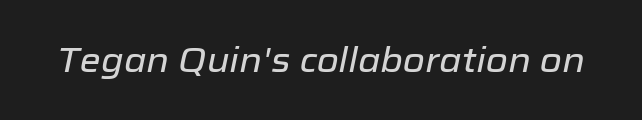
Q: Is the text italic (slanted)? A: Yes, it leans right by about 12 degrees.
Q: Is the text underlined? A: No.
Q: Is the spacing between letters normal or unusually wide? A: Normal.
Q: Width (condensed, normal, or wide)? A: Normal.
Q: Stroke contrast? A: Low.
Q: x-height? A: Medium.
Q: Monospaced? A: No.
